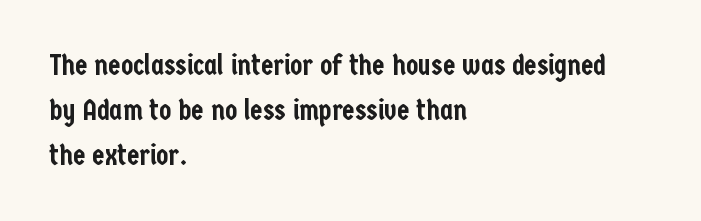
The image shows 28 px condensed sans-serif type, upright; set left-aligned, normal line spacing (1.6x), normal letter spacing, not underlined; low stroke contrast and a medium x-height.
